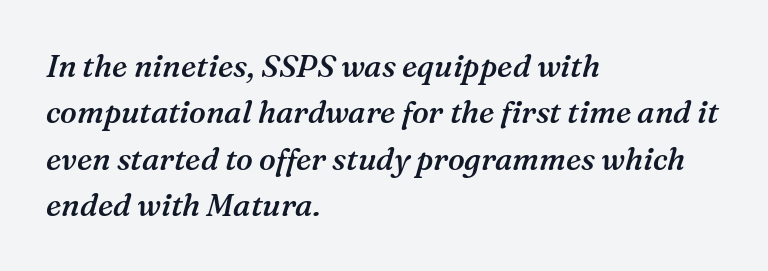
{"serif": "yes", "italic": "yes", "lean": "right", "slant_degrees": 16, "bold": "semi", "weight": "semibold", "width": "normal", "stroke_contrast": "medium", "x_height": "medium", "monospaced": "no", "underline": "no", "align": "left", "line_spacing": "normal", "line_spacing_ratio": 1.5, "letter_spacing": "normal", "letter_spacing_em": 0.0, "glyph_px": 31}
